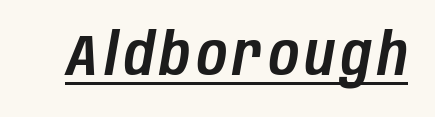
{"italic": "yes", "lean": "right", "slant_degrees": 10, "width": "condensed", "stroke_contrast": "low", "x_height": "large", "monospaced": "no", "underline": "yes", "glyph_px": 58}
